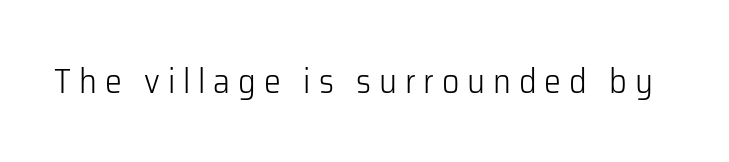
Varying glyph widths throughout — classic text-font behaviour. The lettering stays uniformly vertical, giving the passage a roman look. In terms of letterspacing, this is a distinctly airy, spread setting. The weight would be labelled regular, book, light, or lighter still. Descender tails drop into unmarked territory.
